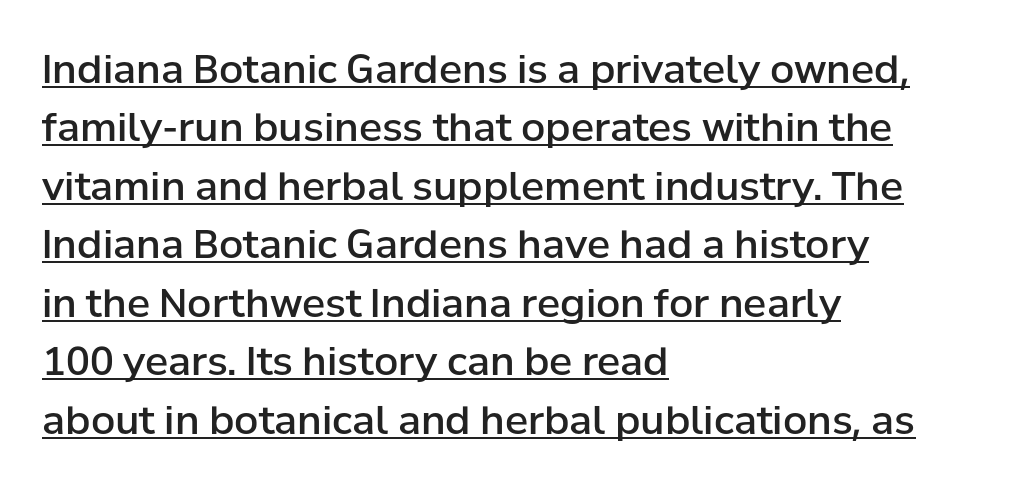
{"serif": "no", "italic": "no", "bold": "semi", "weight": "semibold", "width": "normal", "stroke_contrast": "low", "x_height": "medium", "monospaced": "no", "underline": "yes", "align": "left", "line_spacing": "normal", "line_spacing_ratio": 1.5, "letter_spacing": "normal", "letter_spacing_em": 0.0, "glyph_px": 39}
